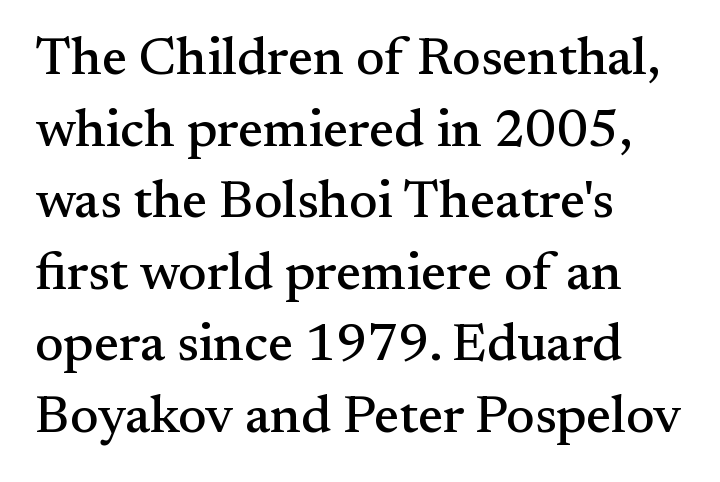
{"serif": "yes", "italic": "no", "width": "normal", "stroke_contrast": "medium", "x_height": "small", "monospaced": "no", "underline": "no", "align": "left", "line_spacing": "normal", "line_spacing_ratio": 1.35, "letter_spacing": "normal", "letter_spacing_em": 0.0, "glyph_px": 53}
